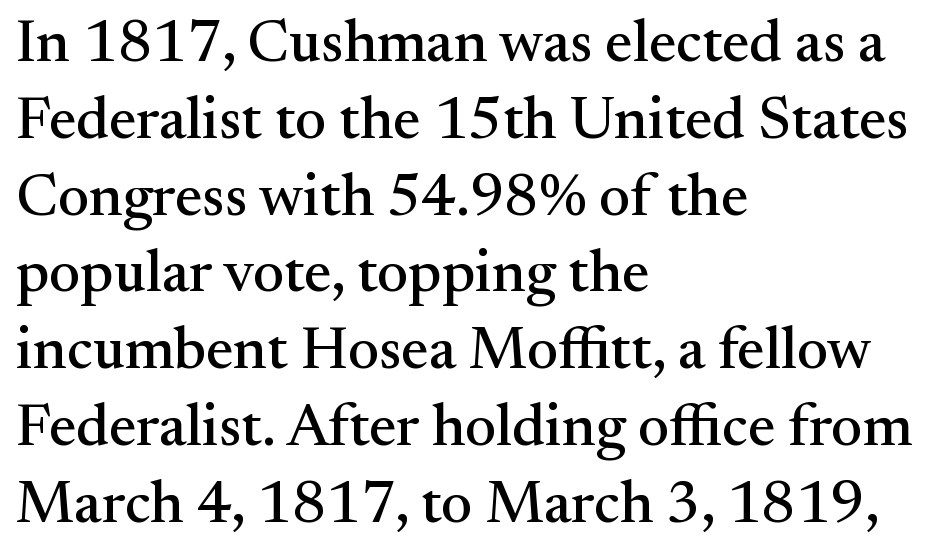
{"serif": "yes", "italic": "no", "width": "normal", "stroke_contrast": "medium", "x_height": "small", "monospaced": "no", "underline": "no", "align": "left", "line_spacing": "normal", "line_spacing_ratio": 1.28, "letter_spacing": "normal", "letter_spacing_em": 0.0, "glyph_px": 60}
